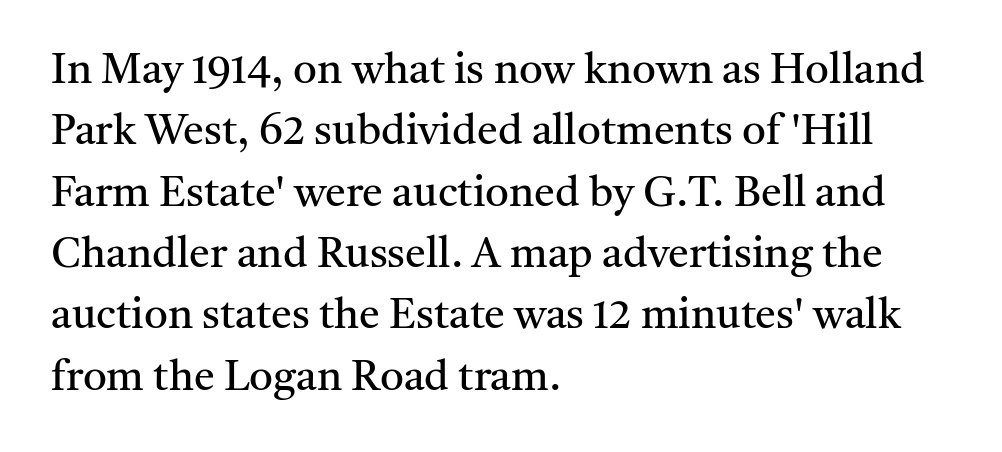
The image shows 42 px regular-weight serif type, upright; set left-aligned, normal line spacing (1.46x), normal letter spacing, not underlined; medium stroke contrast and a medium x-height.
